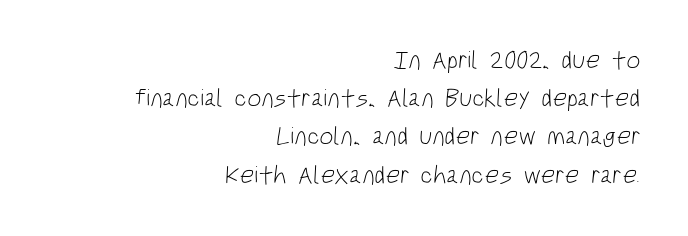
{"bold": "no", "underline": "no", "align": "right", "line_spacing": "normal", "line_spacing_ratio": 1.53, "letter_spacing": "normal", "letter_spacing_em": 0.0, "glyph_px": 25}
